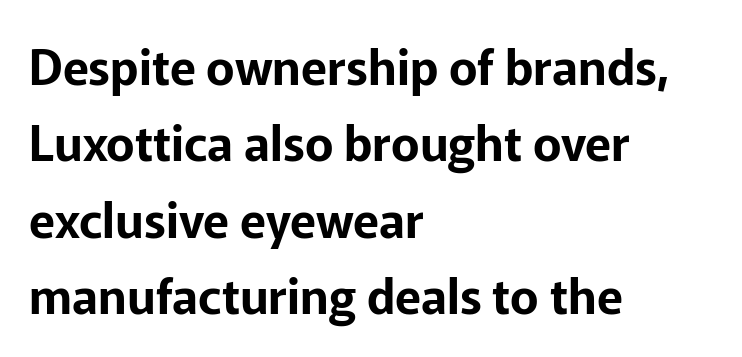
{"serif": "no", "italic": "no", "width": "normal", "stroke_contrast": "low", "x_height": "medium", "monospaced": "no", "underline": "no", "align": "left", "line_spacing": "normal", "line_spacing_ratio": 1.59, "letter_spacing": "normal", "letter_spacing_em": 0.0, "glyph_px": 48}
